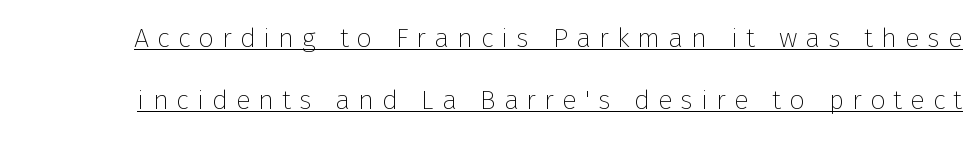
{"italic": "no", "bold": "no", "underline": "yes", "line_spacing": "loose", "line_spacing_ratio": 2.3, "letter_spacing": "wide", "letter_spacing_em": 0.3, "glyph_px": 27}
